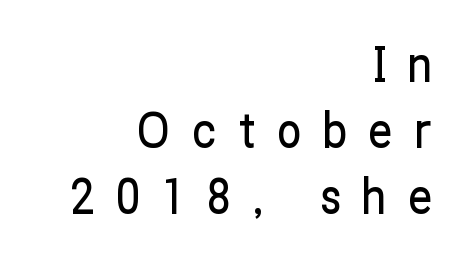
{"serif": "no", "italic": "no", "width": "condensed", "stroke_contrast": "low", "x_height": "medium", "monospaced": "no", "underline": "no", "align": "right", "line_spacing": "normal", "line_spacing_ratio": 1.38, "letter_spacing": "wide", "letter_spacing_em": 0.45, "glyph_px": 48}
